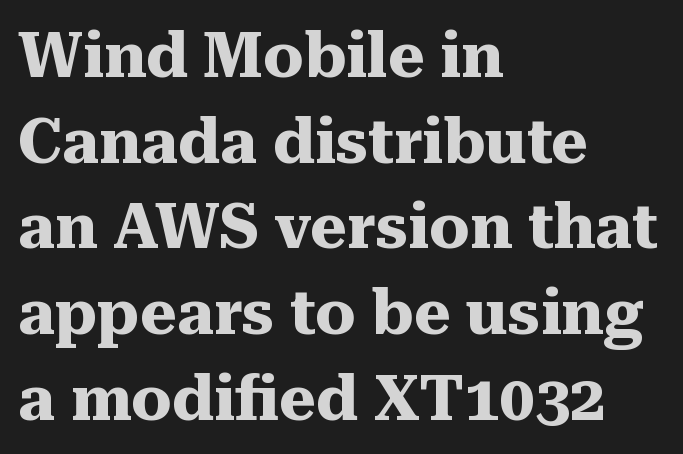
Is the type bold? Yes — the strokes are clearly thick and heavy. Note: serifs present on the glyphs. Each row of text sits above clean, open space. Upright lettering throughout.
